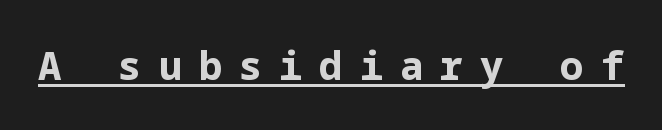
Rendered with straight, roman letterforms. A typographer would call this underscored text. Notice how thick the strokes are: this is what a full bold looks like. Short note: letters widely spaced. The letters carry no serifs — their stems end cleanly without finishing strokes.
